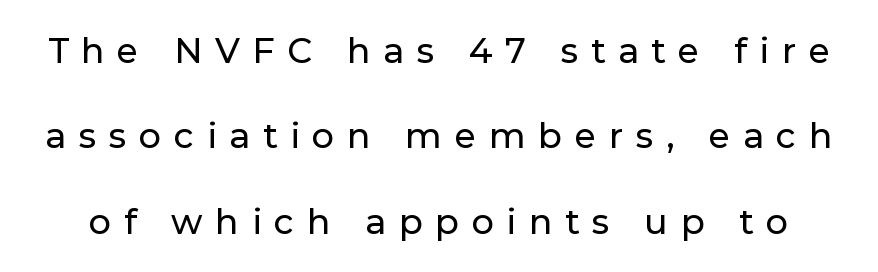
A great deal of white space separates one row of letters from the next. Characters remain perfectly vertical along every line. Type without underlining. Classification — sans serif. There is plenty of visible air inserted between adjacent glyphs. This sample has the flowing, uneven cadence of proportional lettering.
